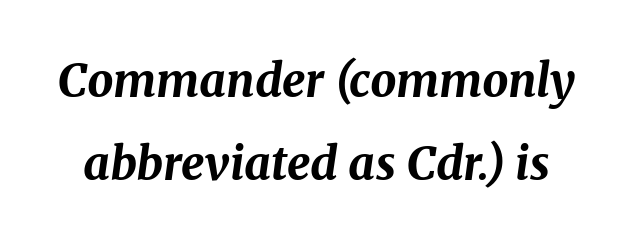
Strong, thick strokes mark this as bold type. Style check: oblique. The letters advance in unequal steps, a hallmark of proportional type. The words here are not underlined. Short note: letters normally spaced.
